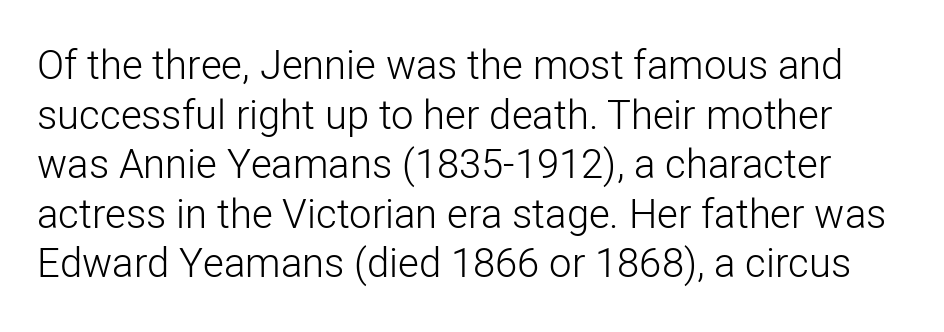
The image shows 40 px light sans-serif type, upright; set line spacing 1.24x, normal letter spacing, not underlined; low stroke contrast and a medium x-height.
